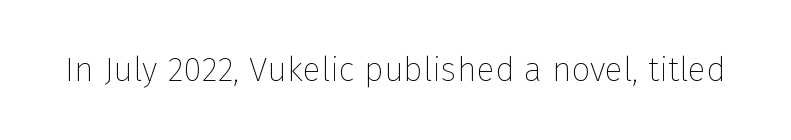
Beneath every word, the page is bare. The line texture is even and compact thanks to regular tracking. Weight: in the light-to-regular range. It's the straight-up-and-down kind of type.
